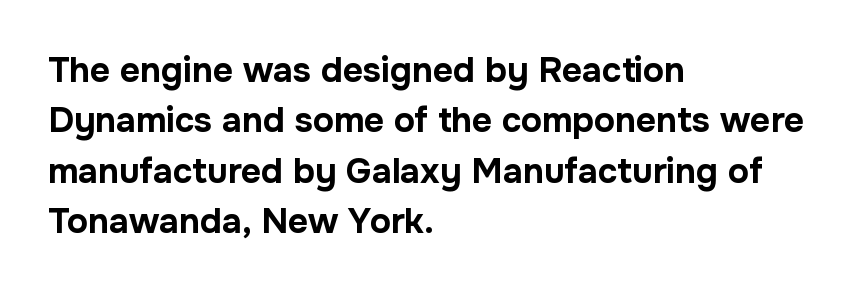
The image shows 35 px bold sans-serif type, upright; set left-aligned, normal line spacing (1.44x), normal letter spacing, not underlined; low stroke contrast and a medium x-height.
